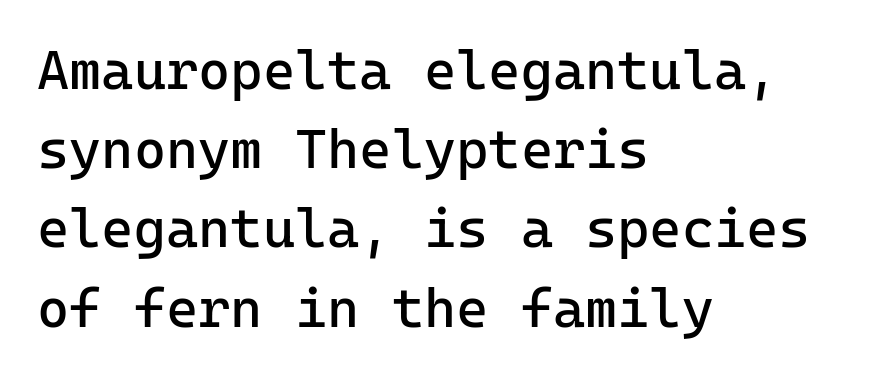
The image shows 55 px regular-weight sans-serif type, upright, monospaced; set left-aligned, normal line spacing (1.44x), normal letter spacing, not underlined; low stroke contrast and a medium x-height.
